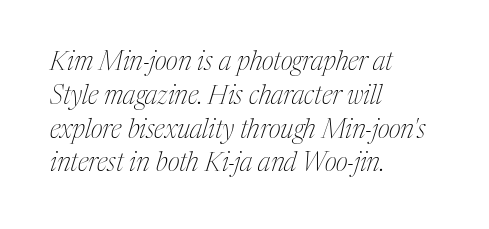
The image shows 26 px text type, italic (leaning right); set left-aligned, normal line spacing (1.3x), normal letter spacing, not underlined.
